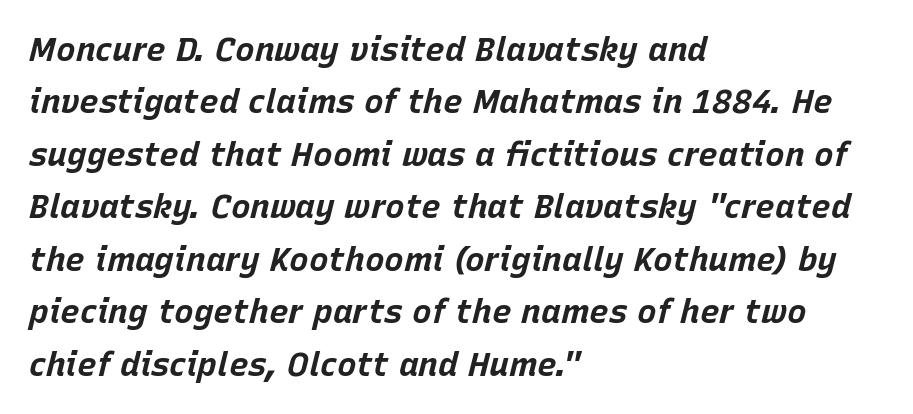
Q: Is the text bold? A: Yes.
Q: Is the text italic (slanted)? A: Yes, it leans right by about 15 degrees.
Q: Is the text underlined? A: No.
Q: How is the paragraph aligned? A: Left-aligned.
Q: Is the spacing between letters normal or unusually wide? A: Normal.
Q: Is the spacing between lines tight, normal or loose? A: Normal.
Q: Width (condensed, normal, or wide)? A: Normal.
Q: Stroke contrast? A: Low.
Q: x-height? A: Large.
Q: Monospaced? A: No.
